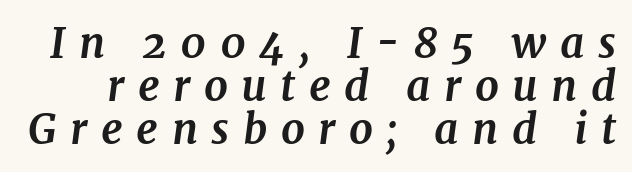
The image shows 42 px bold serif type, italic (leaning right); set tight line spacing (1.02x), unusually wide letter spacing (+0.32 em), not underlined; medium stroke contrast and a medium x-height.
